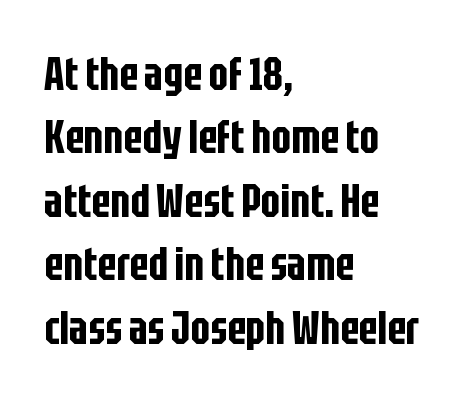
If you drew a line through each stem, it would be perfectly vertical. Caption: multi-line text, flush left, ragged right. Standard letterfit; no display-style spreading of the glyphs. Nothing sits at the stroke ends, so this counts as sans-serif.
